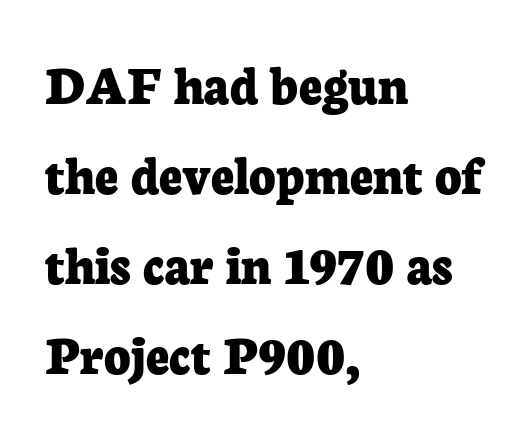
Q: Is the text bold? A: Yes.
Q: Is the text italic (slanted)? A: No, it is upright.
Q: Is the typeface a serif or a sans-serif typeface? A: Serif.
Q: Is the text underlined? A: No.
Q: How is the paragraph aligned? A: Left-aligned.
Q: Is the spacing between letters normal or unusually wide? A: Normal.
Q: Is the spacing between lines tight, normal or loose? A: Normal.
Q: Width (condensed, normal, or wide)? A: Normal.
Q: Stroke contrast? A: Low.
Q: x-height? A: Medium.
Q: Monospaced? A: No.
